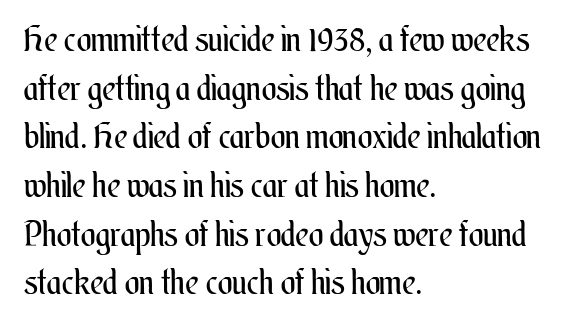
It's the straight-up-and-down kind of type. Letters rest on an invisible, unmarked baseline. The text block is weighted toward the left margin, trailing off unevenly rightward. Honestly, the letter spacing is just normal — you wouldn't notice it. Heft: none added — not bold.
